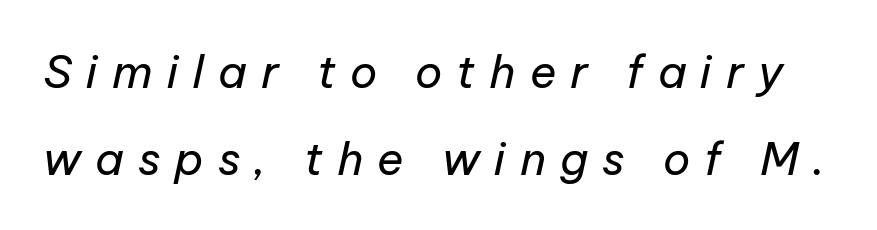
Short note: letters widely spaced. A typesetter would call this proportional, since set widths differ per character. What's the leading like? Stretched, with rows far apart. Plain, unruled lines of type.
